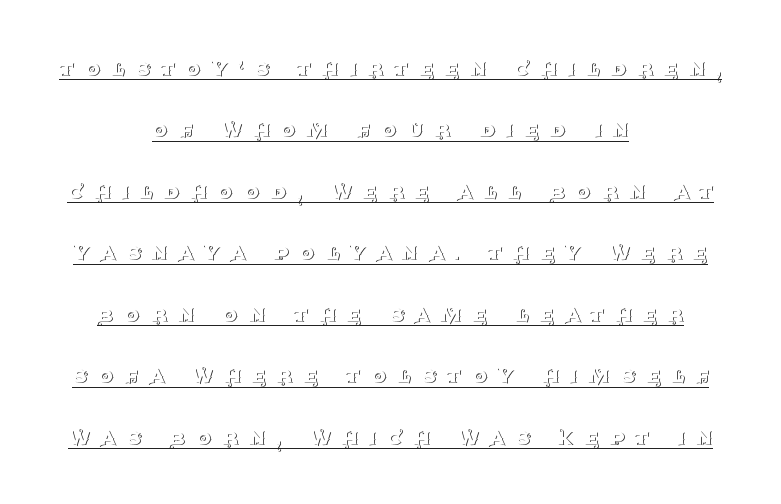
The image shows 25 px text type, upright; set centered, loose line spacing (2.46x), unusually wide letter spacing (+0.43 em), underlined.
